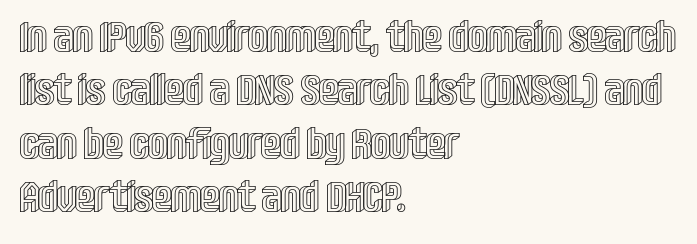
The image shows 43 px condensed type, upright; set left-aligned, line spacing 1.24x, normal letter spacing, not underlined; a large x-height.
